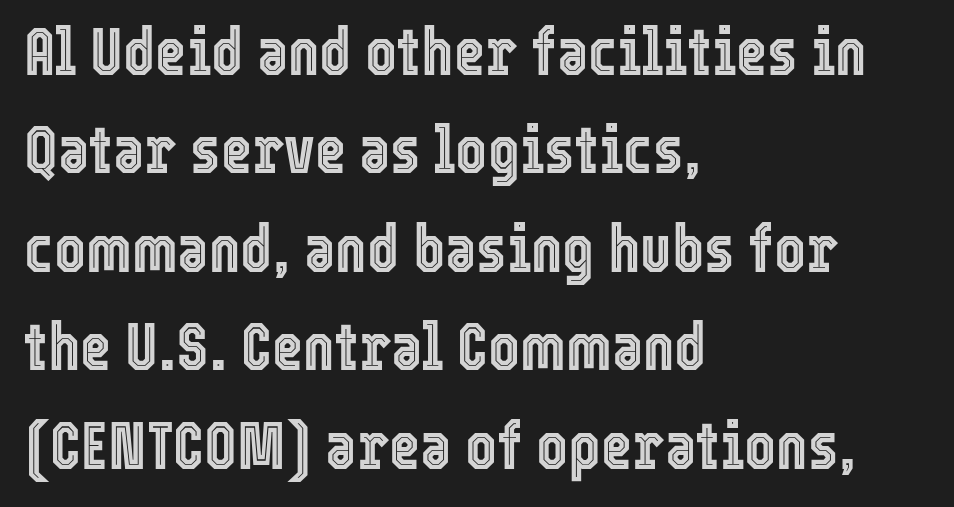
Vertical spacing — default. Horizontally, the lines are justified to the leading edge only. Tracking value appears to be zero — textbook default spacing. Honestly, there is no underline to notice here at all. Rendered with straight, roman letterforms.
